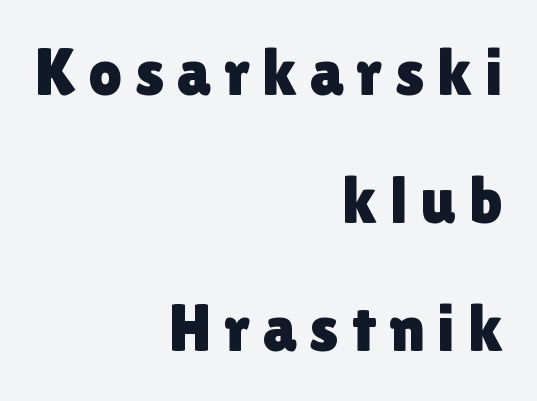
Every stem runs plumb, perpendicular to the baseline. These lines are rendered in a variable-pitch font. Check where the strokes stop: nothing finishes them off — pure sans. A typesetter would call this leading open, well beyond the default. If you drew a ruler down the right edge, every line would touch it.
